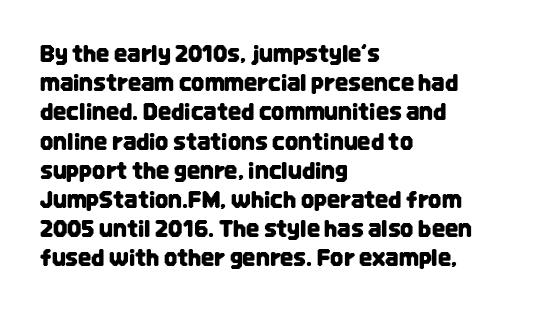
The image shows 23 px text type, upright; set left-aligned, normal line spacing (1.27x), normal letter spacing, not underlined.
